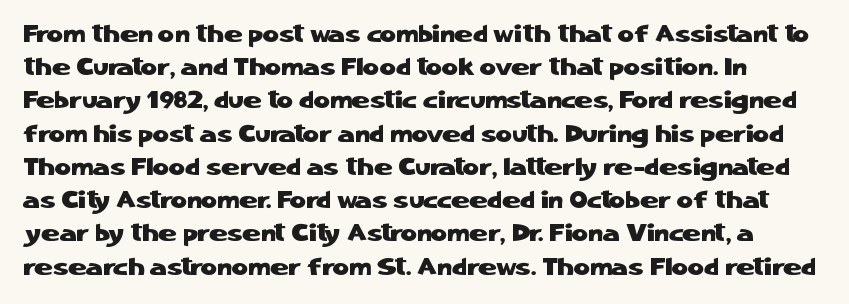
{"italic": "no", "underline": "no", "line_spacing": "normal", "line_spacing_ratio": 1.33, "letter_spacing": "normal", "letter_spacing_em": 0.0, "glyph_px": 25}
